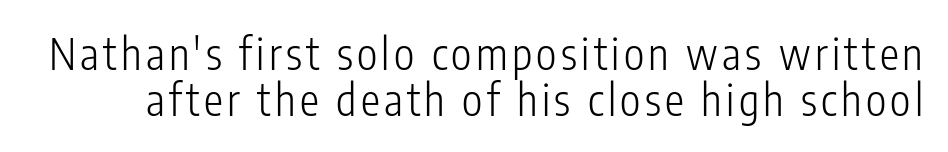
Is this a sans? Yes — the strokes have no serifs. Looks like regular typesetting: each glyph gets only the width it needs. Words float on clear page, feet unadorned. A typesetter would call this leading minimal, almost set solid. Italic: no, the glyphs are upright roman. The face looks like a standard text weight, possibly lighter.
